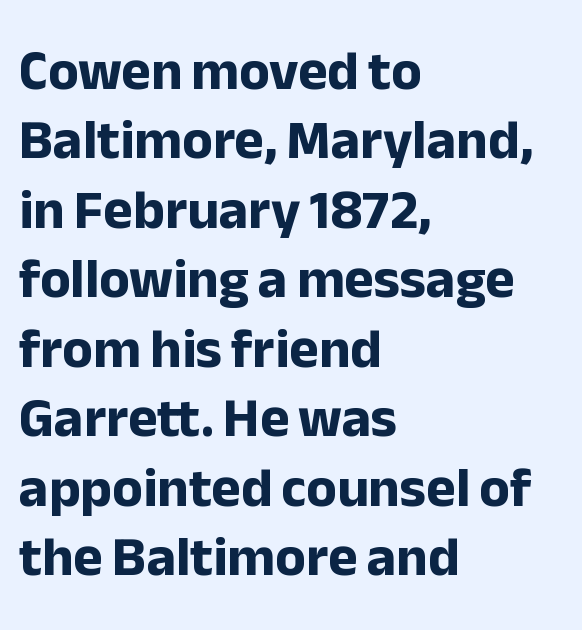
Character widths vary here, with narrow letters taking less room than wide ones. This rendering leaves character spacing at its baseline value. The lines in this sample share a left origin and differ only in where they stop. A typesetter would label this face a sans. A typesetter would mark this as roman, not italic.
